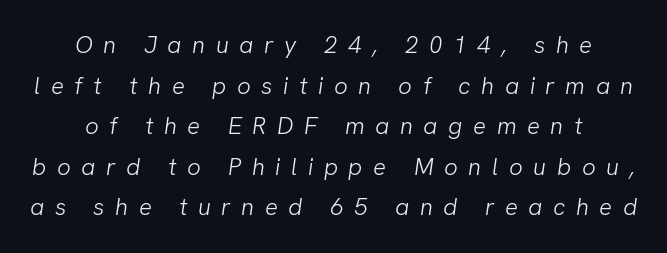
The image shows 24 px text type; set centered, normal line spacing (1.69x), unusually wide letter spacing (+0.44 em), not underlined.
